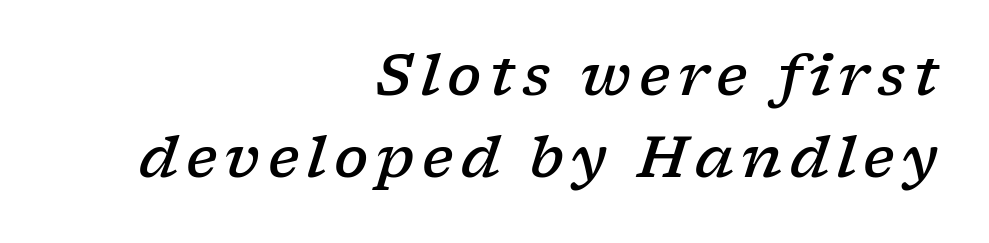
Q: Is the text bold? A: Semi-bold.
Q: Is the text italic (slanted)? A: Yes, it leans right by about 17 degrees.
Q: Is the typeface a serif or a sans-serif typeface? A: Serif.
Q: Is the text underlined? A: No.
Q: How is the paragraph aligned? A: Right-aligned.
Q: Is the spacing between lines tight, normal or loose? A: Normal.
Q: Width (condensed, normal, or wide)? A: Wide.
Q: Stroke contrast? A: Low.
Q: x-height? A: Medium.
Q: Monospaced? A: No.
